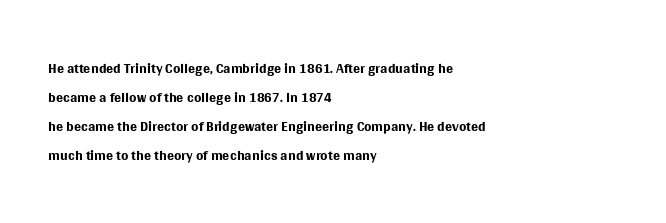
The image shows 21 px text type, upright; set left-aligned, normal line spacing (1.38x), normal letter spacing, not underlined.
